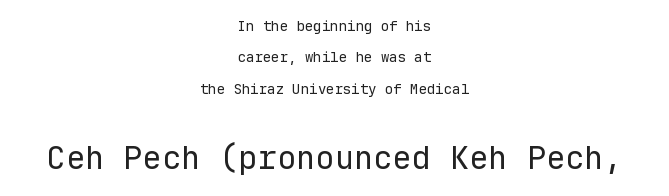
The image shows 32 px regular-weight sans-serif type, upright, monospaced; set centered, loose line spacing (2.25x), normal letter spacing, not underlined; the second (bottom) block is 2.29x larger; low stroke contrast and a medium x-height.
